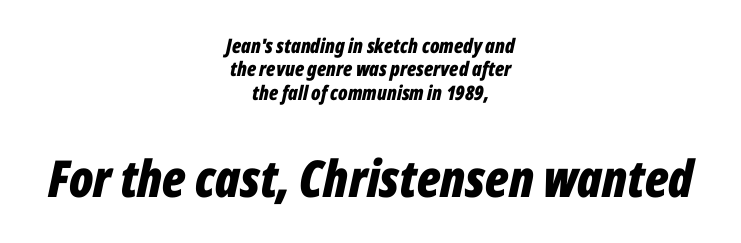
The type is set solid horizontally, with unmodified tracking. Just letters on the line, the space beneath them empty. Emphasis-style slanted type is in use. Notice how thick the strokes are: this is what a full bold looks like.
